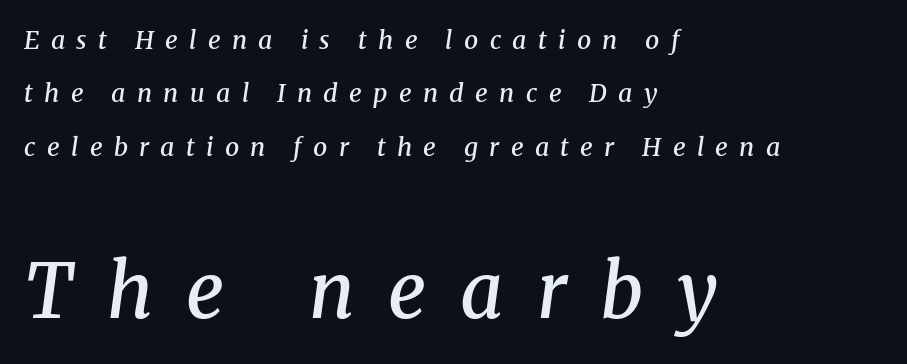
When letters slant like this, we call the style italic. Airy leading. Underlining? Definitely not there. Does the copy run flush right? No — it runs flush left. A typesetter would call this proportional, since set widths differ per character.
